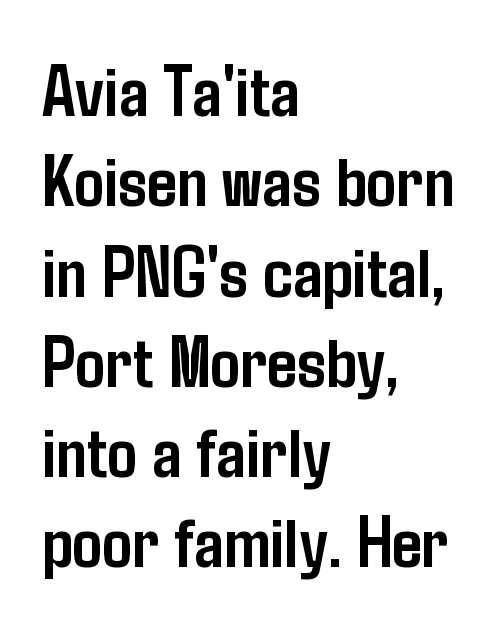
{"serif": "no", "italic": "no", "bold": "yes", "weight": "semibold", "width": "condensed", "stroke_contrast": "low", "x_height": "medium", "monospaced": "no", "underline": "no", "align": "left", "line_spacing_ratio": 1.22, "letter_spacing": "normal", "letter_spacing_em": 0.0, "glyph_px": 74}
